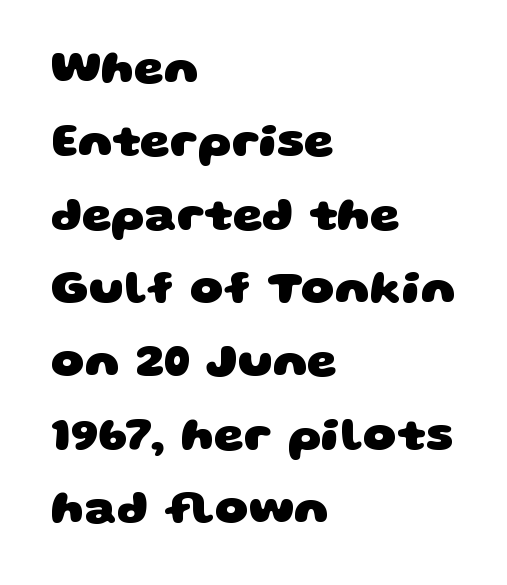
Set as a true bold cut, around the 700 mark. Font category for this specimen: sans-serif. The rendering keeps characters at their native spacing. The typesetter chose a ragged-right arrangement here. Beneath every word, the page is bare.
